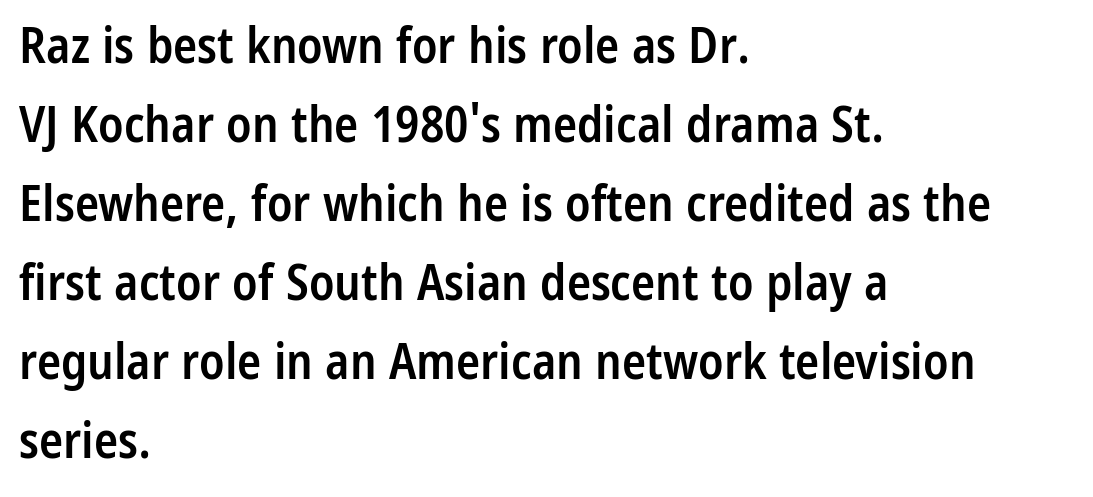
Q: Is the text bold? A: Semi-bold.
Q: Is the text italic (slanted)? A: No, it is upright.
Q: Is the typeface a serif or a sans-serif typeface? A: Sans-serif.
Q: Is the text underlined? A: No.
Q: How is the paragraph aligned? A: Left-aligned.
Q: Is the spacing between letters normal or unusually wide? A: Normal.
Q: Is the spacing between lines tight, normal or loose? A: Normal.
Q: Width (condensed, normal, or wide)? A: Condensed.
Q: Stroke contrast? A: Low.
Q: x-height? A: Medium.
Q: Monospaced? A: No.
